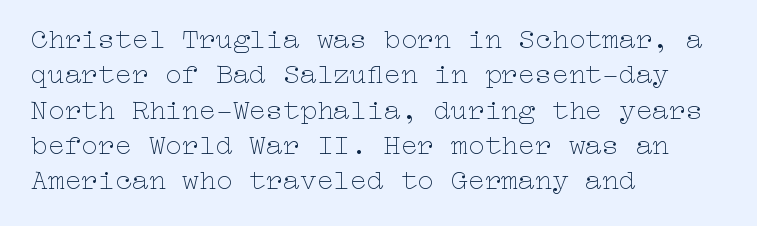
The image shows 28 px thin, wide type, upright; set left-aligned, normal line spacing (1.26x), normal letter spacing, not underlined; low stroke contrast and a medium x-height.
